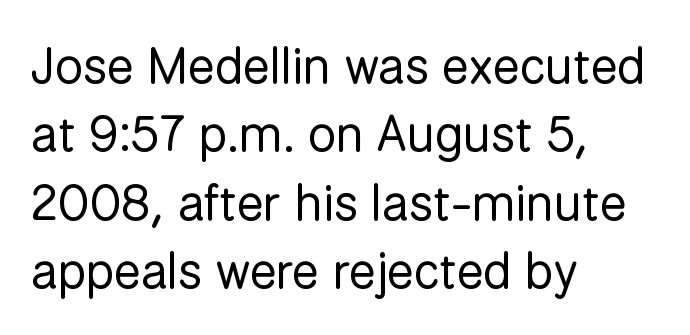
The image shows 50 px regular-weight sans-serif type, upright; set left-aligned, normal line spacing (1.37x), normal letter spacing, not underlined; low stroke contrast and a medium x-height.
